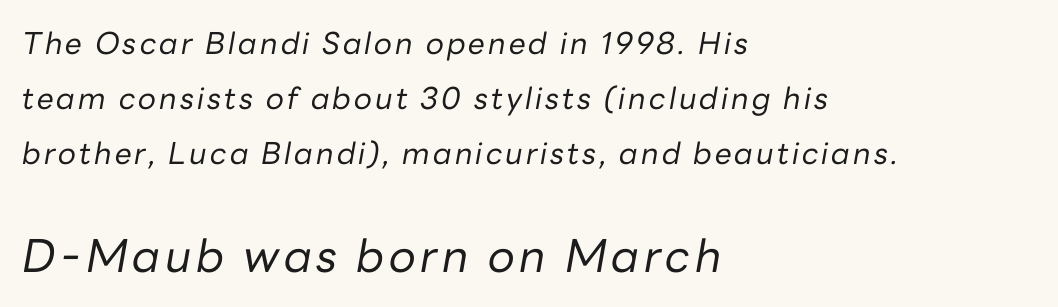
Q: Is the text bold? A: No.
Q: Is the text italic (slanted)? A: Yes, it leans right by about 10 degrees.
Q: Is the text underlined? A: No.
Q: How is the paragraph aligned? A: Left-aligned.
Q: Which block of text is set in a larger size, the first (top) or the second (bottom)? A: The second (bottom) one.
Q: Width (condensed, normal, or wide)? A: Normal.
Q: Stroke contrast? A: Low.
Q: x-height? A: Medium.
Q: Monospaced? A: No.
